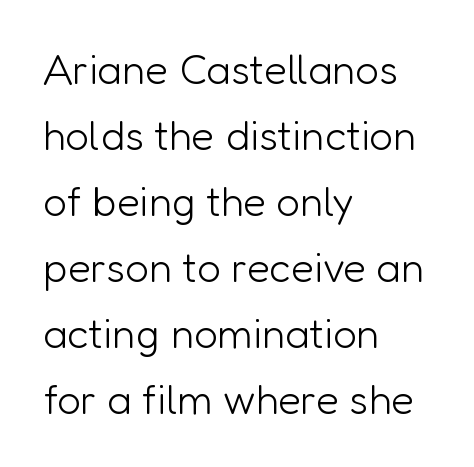
Q: Is the text bold? A: No.
Q: Is the text italic (slanted)? A: No, it is upright.
Q: Is the typeface a serif or a sans-serif typeface? A: Sans-serif.
Q: Is the text underlined? A: No.
Q: How is the paragraph aligned? A: Left-aligned.
Q: Is the spacing between letters normal or unusually wide? A: Normal.
Q: Is the spacing between lines tight, normal or loose? A: Normal.
Q: Width (condensed, normal, or wide)? A: Normal.
Q: Stroke contrast? A: Low.
Q: x-height? A: Medium.
Q: Monospaced? A: No.
